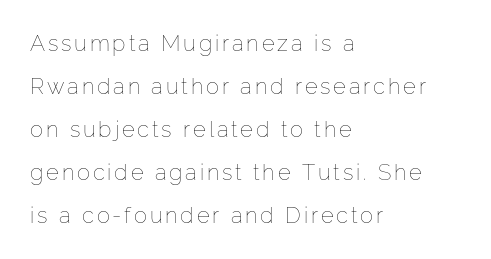
The image shows 22 px text type, upright; set left-aligned, loose line spacing (1.95x), not underlined.
